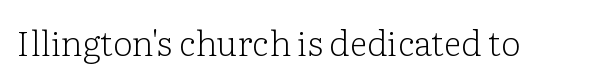
Q: Is the text bold? A: No.
Q: Is the text italic (slanted)? A: No, it is upright.
Q: Is the typeface a serif or a sans-serif typeface? A: Serif.
Q: Is the text underlined? A: No.
Q: Is the spacing between letters normal or unusually wide? A: Normal.
Q: Width (condensed, normal, or wide)? A: Normal.
Q: Stroke contrast? A: Low.
Q: x-height? A: Medium.
Q: Monospaced? A: No.
